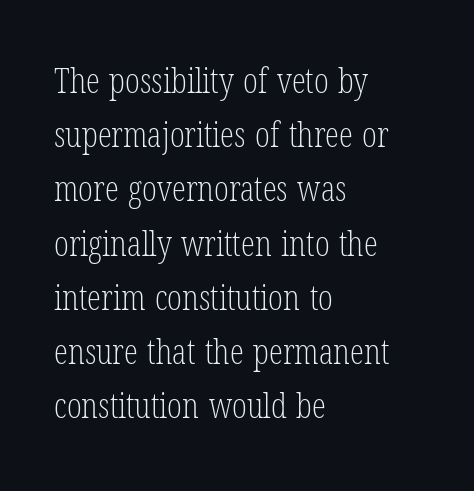
The image shows 35 px light, condensed serif type, upright; set left-aligned, normal line spacing (1.55x), normal letter spacing, not underlined; low stroke contrast and a medium x-height.
